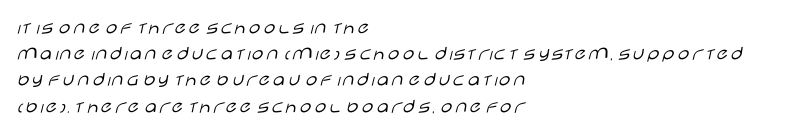
{"bold": "no", "underline": "no", "align": "left", "line_spacing": "normal", "line_spacing_ratio": 1.25, "letter_spacing": "normal", "letter_spacing_em": 0.0, "glyph_px": 21}
